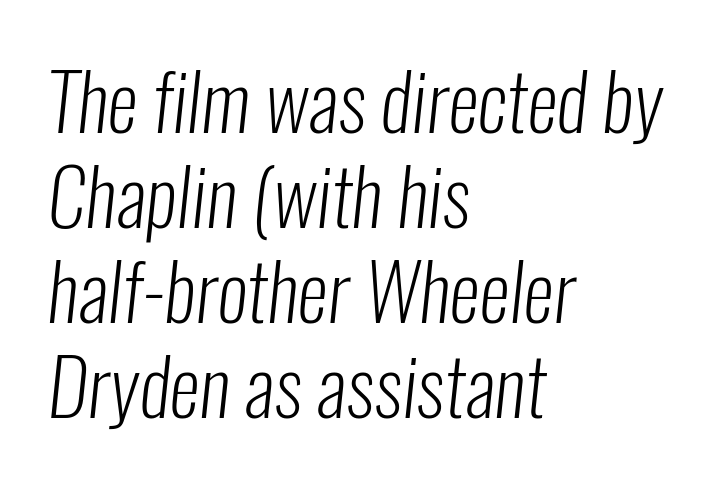
These lines are rendered in a variable-pitch font. The glyphs in this specimen are sans serif. No letter is thick-stroked: the sample isn't bold. Typeset ragged right — the left edge is the straight one. This rendering features lettering with no underline. Compared with typical body copy, the letter spacing here is the same.
